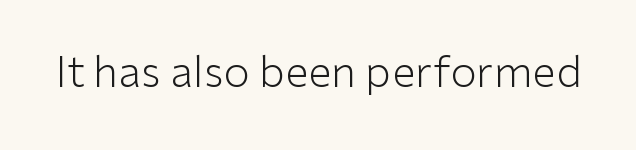
Q: Is the text bold? A: No.
Q: Is the text italic (slanted)? A: No, it is upright.
Q: Is the typeface a serif or a sans-serif typeface? A: Sans-serif.
Q: Is the text underlined? A: No.
Q: Is the spacing between letters normal or unusually wide? A: Normal.
Q: Width (condensed, normal, or wide)? A: Normal.
Q: Stroke contrast? A: Low.
Q: x-height? A: Medium.
Q: Monospaced? A: No.
